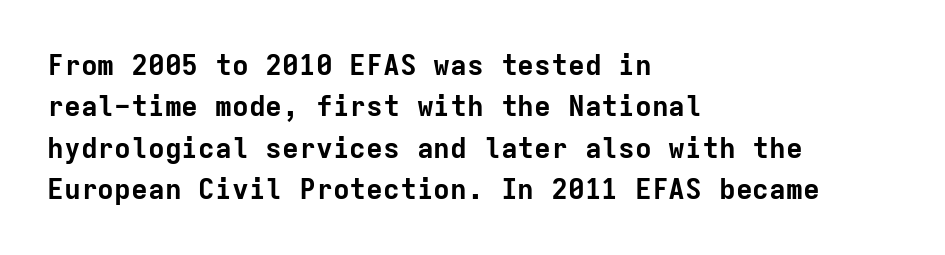
Each row of text sits above clean, open space. Characters remain perfectly vertical along every line. This rendering employs a face without finishing strokes, i.e., a sans-serif. Each letter, wide or thin by design, is forced into the same width here. The typesetter chose a ragged-right arrangement here. Tracking here is standard; glyphs follow each other at the usual distance.
